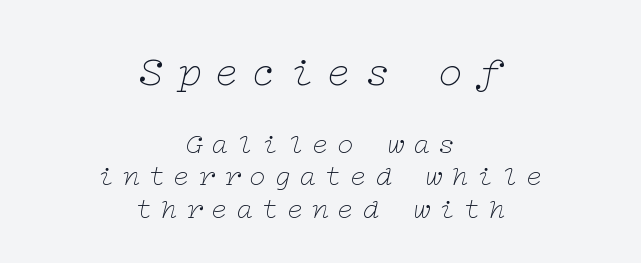
{"serif": "yes", "italic": "yes", "lean": "right", "slant_degrees": 12, "bold": "no", "weight": "thin", "width": "wide", "stroke_contrast": "low", "x_height": "medium", "underline": "no", "align": "center", "line_spacing": "tight", "line_spacing_ratio": 1.11, "letter_spacing": "wide", "letter_spacing_em": 0.27, "larger_block": "first", "size_ratio": 1.48, "glyph_px": 43}
